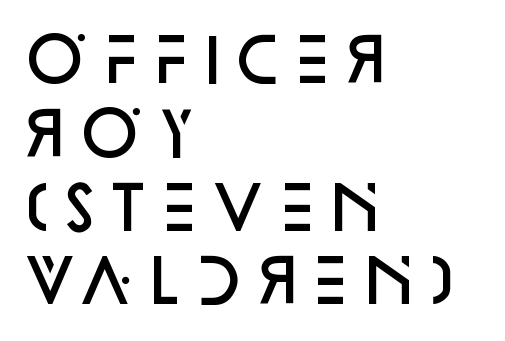
The image shows 60 px semibold sans-serif type, upright; set left-aligned, line spacing 1.23x, normal letter spacing, not underlined; low stroke contrast and a large x-height.
